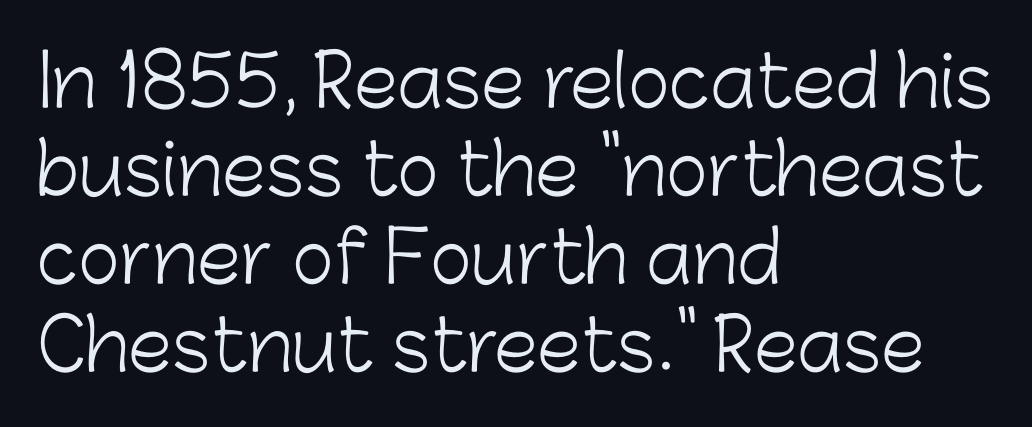
Is this a fixed-width face? No — the glyphs have proportional, varying widths. The typesetting does not lean heavy: it is not bold. Where is the straight margin? On the left. The rendering shows plain stroke endings on the letterforms — a sans-serif design. Spacing between characters is what you'd get straight out of the box. The font's upright variant was chosen for this text.
